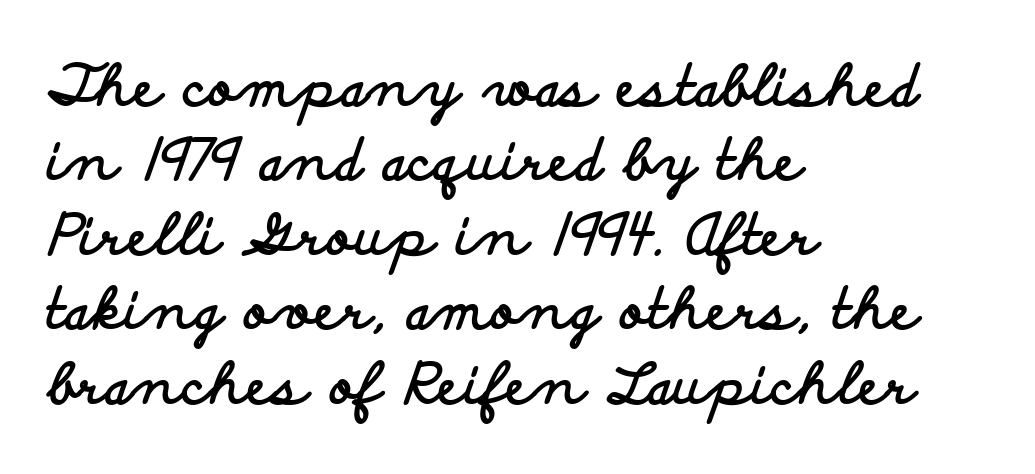
{"serif": "no", "bold": "yes", "weight": "bold", "width": "wide", "stroke_contrast": "low", "x_height": "small", "monospaced": "no", "underline": "no", "align": "left", "line_spacing": "normal", "line_spacing_ratio": 1.33, "letter_spacing": "normal", "letter_spacing_em": 0.0, "glyph_px": 56}
